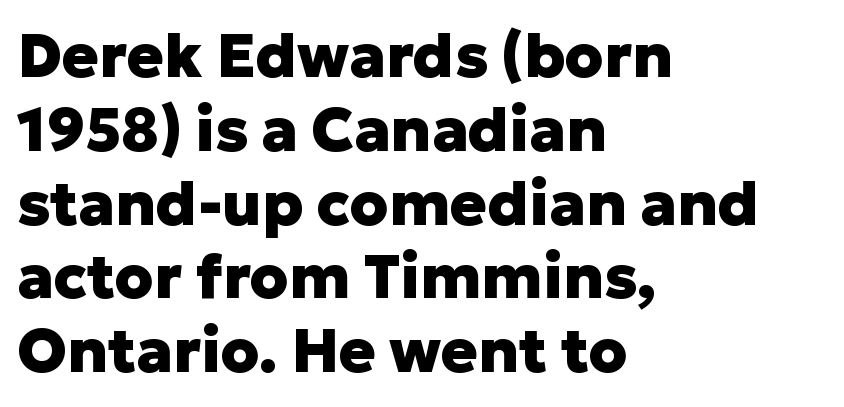
{"serif": "no", "italic": "no", "bold": "yes", "weight": "heavy", "width": "normal", "stroke_contrast": "low", "x_height": "medium", "monospaced": "no", "underline": "no", "align": "left", "line_spacing_ratio": 1.21, "letter_spacing": "normal", "letter_spacing_em": 0.0, "glyph_px": 61}
